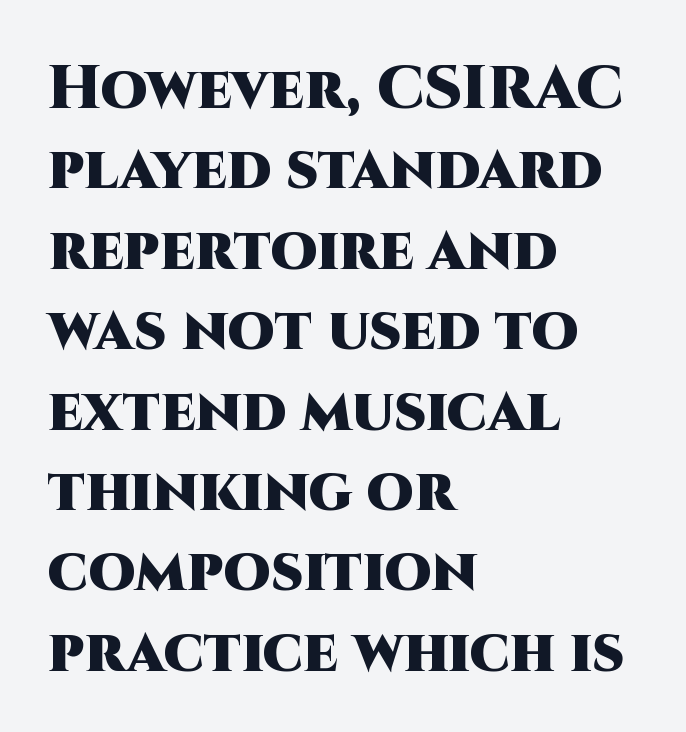
The image shows 60 px heavy sans-serif type, upright; set left-aligned, normal line spacing (1.34x), normal letter spacing, not underlined; high stroke contrast and a large x-height.
